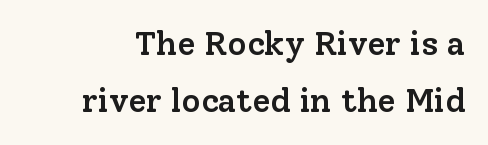
{"serif": "yes", "italic": "no", "bold": "semi", "weight": "semibold", "width": "normal", "stroke_contrast": "low", "x_height": "medium", "monospaced": "no", "underline": "no", "line_spacing_ratio": 1.74, "letter_spacing": "normal", "letter_spacing_em": 0.0, "glyph_px": 33}
